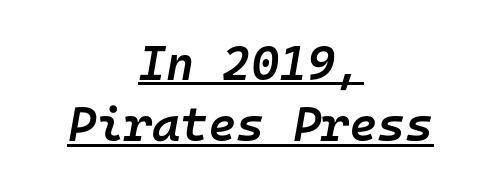
{"italic": "yes", "lean": "right", "slant_degrees": 10, "bold": "semi", "weight": "semibold", "width": "normal", "stroke_contrast": "low", "x_height": "medium", "monospaced": "yes", "underline": "yes", "align": "center", "line_spacing": "normal", "line_spacing_ratio": 1.28, "letter_spacing": "normal", "letter_spacing_em": 0.0, "glyph_px": 48}
